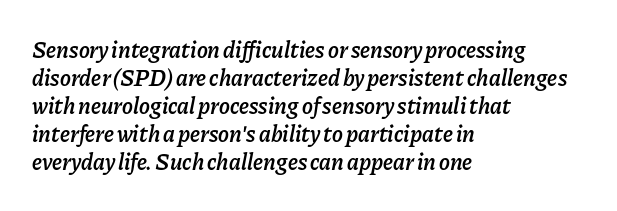
{"italic": "yes", "lean": "right", "slant_degrees": 11, "bold": "semi", "underline": "no", "align": "left", "line_spacing_ratio": 1.22, "letter_spacing": "normal", "letter_spacing_em": 0.0, "glyph_px": 23}
